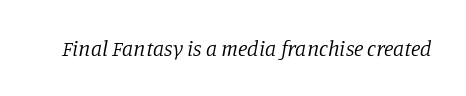
The horizontal fit of the characters is conventional and even. The typography opts for an oblique posture over an upright one. Underline: absent. Letters have the restrained weight of plain body copy at most.
